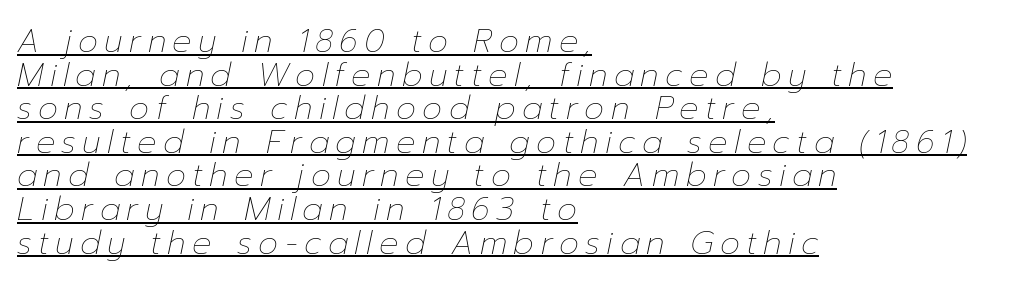
A light-to-regular cut is what we see here. The letters are slanted; this is an italic face. These lines have a slow, spaced-out rhythm from letter to letter. Typeset ragged right — the left edge is the straight one.
